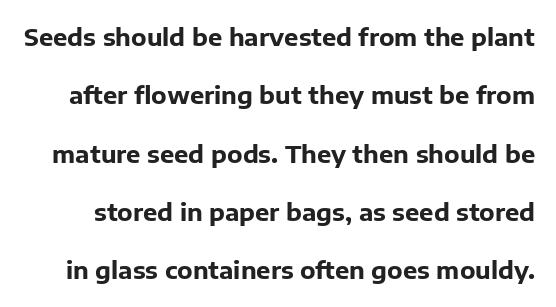
{"italic": "no", "bold": "yes", "underline": "no", "line_spacing": "loose", "line_spacing_ratio": 2.43, "letter_spacing": "normal", "letter_spacing_em": 0.0, "glyph_px": 24}
